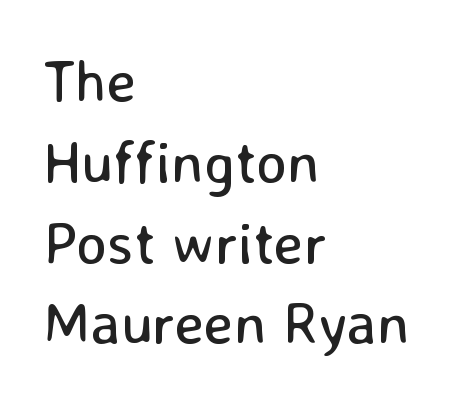
The image shows 59 px regular-weight sans-serif type, upright; set left-aligned, normal line spacing (1.37x), normal letter spacing, not underlined; low stroke contrast and a medium x-height.
